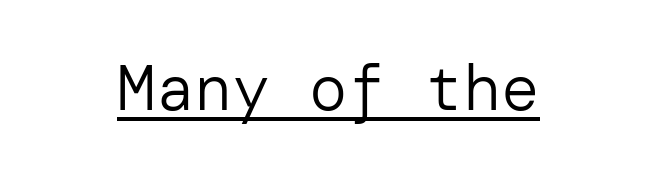
The image shows 64 px regular-weight sans-serif type, upright; set centered, normal letter spacing, underlined; low stroke contrast and a medium x-height.
